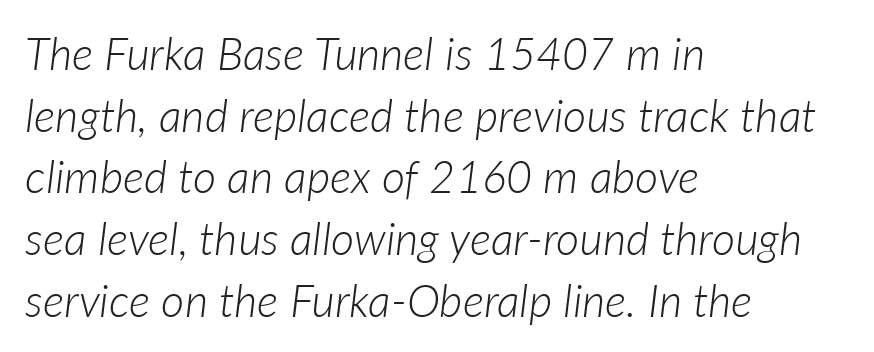
{"italic": "yes", "lean": "right", "slant_degrees": 7, "bold": "no", "weight": "light", "width": "normal", "stroke_contrast": "low", "x_height": "medium", "monospaced": "no", "underline": "no", "align": "left", "line_spacing": "normal", "line_spacing_ratio": 1.37, "letter_spacing": "normal", "letter_spacing_em": 0.0, "glyph_px": 45}
